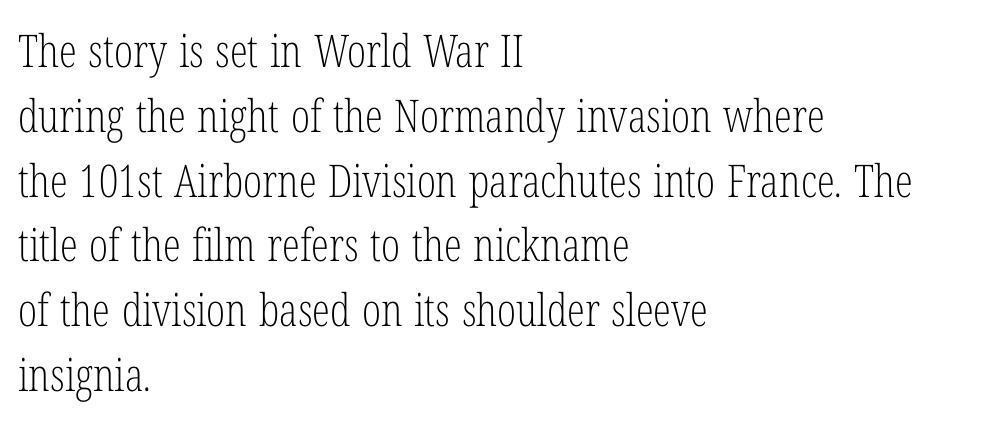
{"serif": "yes", "italic": "no", "bold": "no", "weight": "light", "width": "condensed", "stroke_contrast": "low", "x_height": "medium", "monospaced": "no", "underline": "no", "align": "left", "line_spacing": "normal", "line_spacing_ratio": 1.44, "letter_spacing": "normal", "letter_spacing_em": 0.0, "glyph_px": 45}
